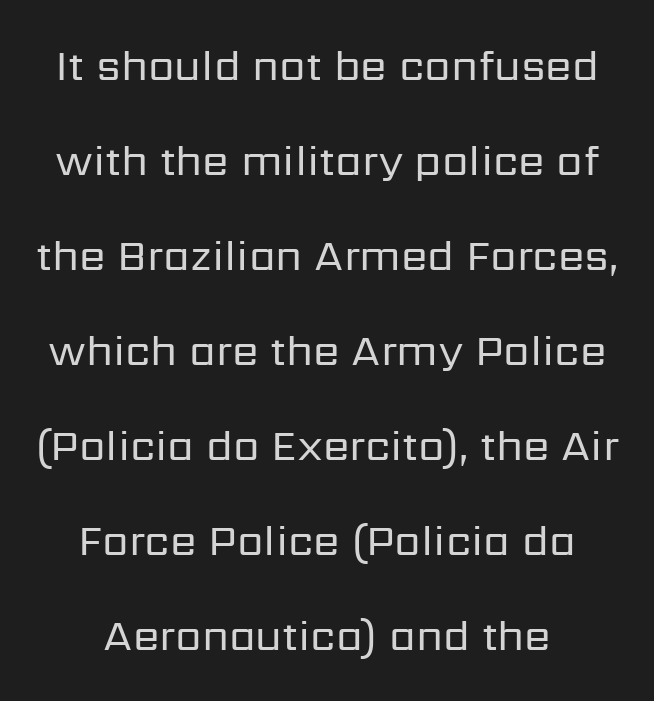
Vertical stems look standard width or narrower in stroke. The line-height multiplier appears high, well above default. Inter-character spacing is left at the font's built-in metrics. Check where the strokes stop: nothing finishes them off — pure sans. The lettering holds an erect, upright posture throughout.
